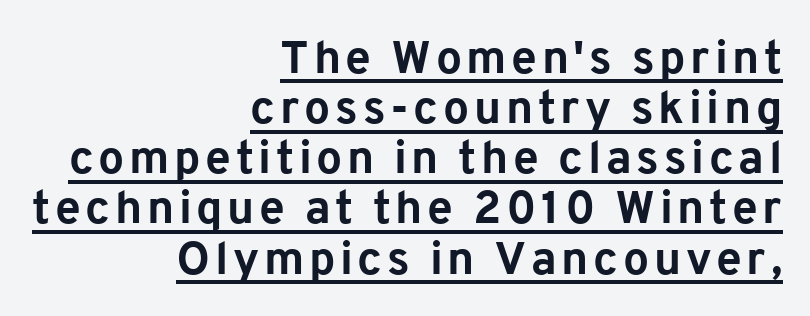
Q: Is the text bold? A: Yes.
Q: Is the text italic (slanted)? A: No, it is upright.
Q: Is the typeface a serif or a sans-serif typeface? A: Sans-serif.
Q: Is the text underlined? A: Yes.
Q: How is the paragraph aligned? A: Right-aligned.
Q: Is the spacing between lines tight, normal or loose? A: Tight.
Q: Width (condensed, normal, or wide)? A: Normal.
Q: Stroke contrast? A: Low.
Q: x-height? A: Medium.
Q: Monospaced? A: No.
